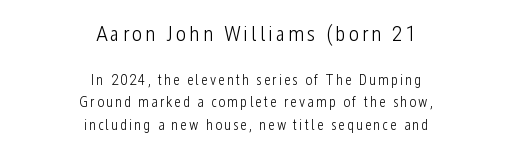
Q: Is the text bold? A: No.
Q: Is the text italic (slanted)? A: No, it is upright.
Q: Is the text underlined? A: No.
Q: How is the paragraph aligned? A: Centered.
Q: Is the spacing between lines tight, normal or loose? A: Normal.
Q: Which block of text is set in a larger size, the first (top) or the second (bottom)? A: The first (top) one.
